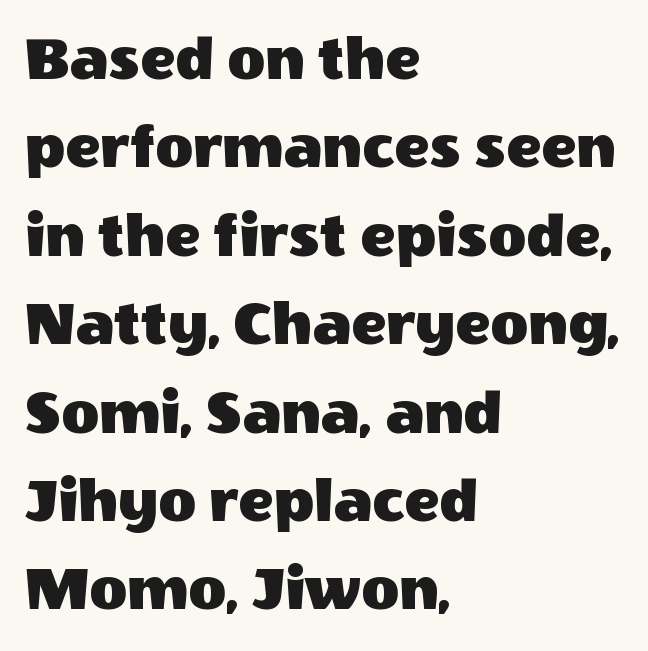
{"serif": "no", "italic": "no", "width": "normal", "x_height": "large", "monospaced": "no", "underline": "no", "align": "left", "line_spacing": "normal", "line_spacing_ratio": 1.36, "letter_spacing": "normal", "letter_spacing_em": 0.0, "glyph_px": 65}
